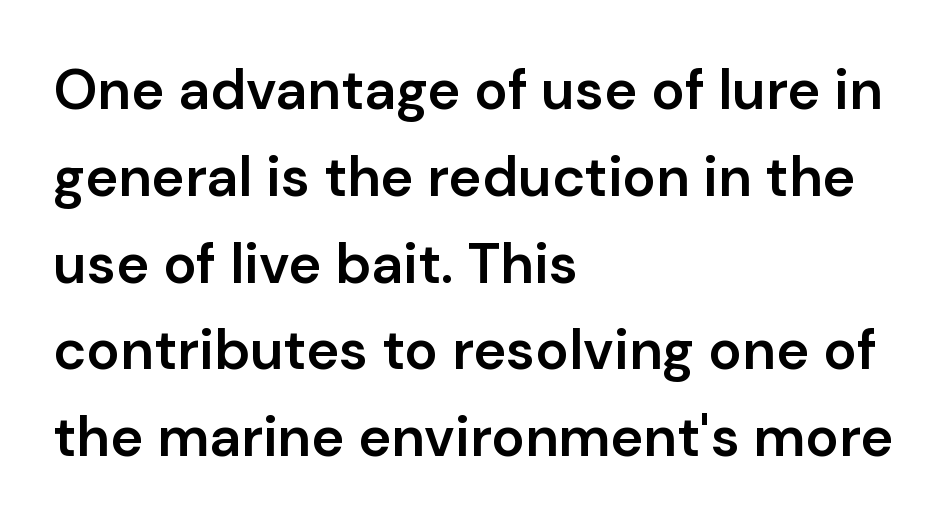
{"serif": "no", "italic": "no", "bold": "semi", "weight": "semibold", "width": "normal", "stroke_contrast": "low", "x_height": "medium", "monospaced": "no", "underline": "no", "align": "left", "line_spacing": "normal", "line_spacing_ratio": 1.55, "letter_spacing": "normal", "letter_spacing_em": 0.0, "glyph_px": 56}
